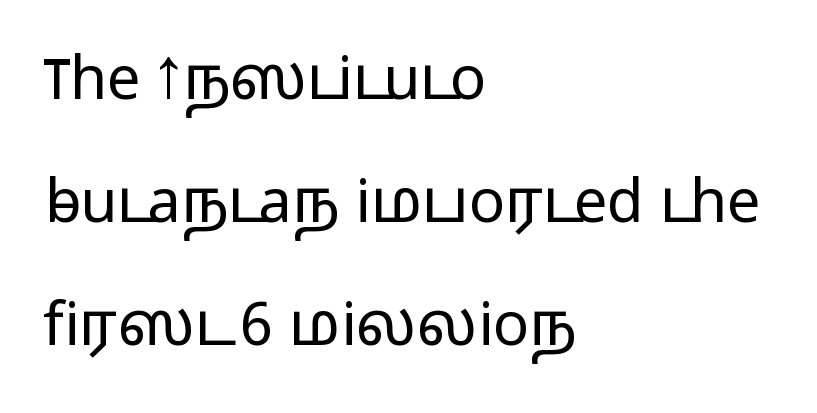
Q: Is the text bold? A: No.
Q: Is the text italic (slanted)? A: No, it is upright.
Q: Is the typeface a serif or a sans-serif typeface? A: Sans-serif.
Q: Is the text underlined? A: No.
Q: How is the paragraph aligned? A: Left-aligned.
Q: Is the spacing between letters normal or unusually wide? A: Normal.
Q: Is the spacing between lines tight, normal or loose? A: Loose.
Q: Width (condensed, normal, or wide)? A: Wide.
Q: Stroke contrast? A: Low.
Q: x-height? A: Medium.
Q: Monospaced? A: No.
